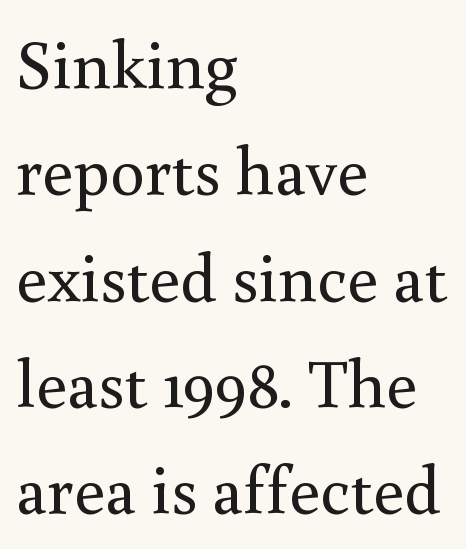
The image shows 69 px regular-weight serif type, upright; set left-aligned, normal line spacing (1.54x), normal letter spacing, not underlined; a small x-height.
